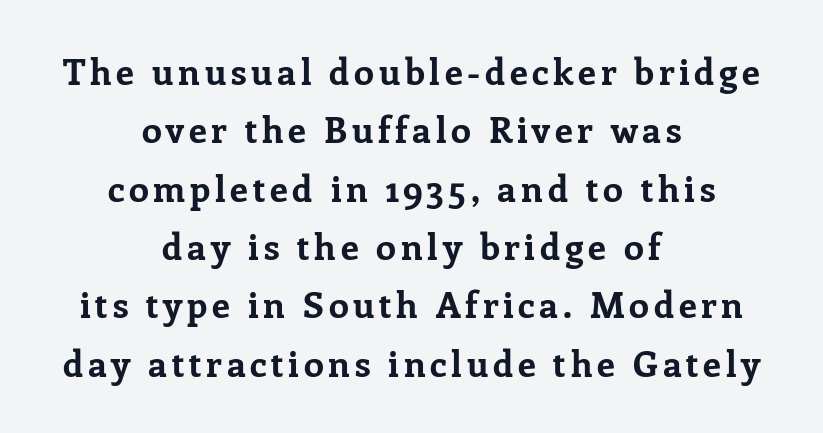
The image shows 36 px bold serif type, upright; set centered, normal line spacing (1.62x), not underlined; low stroke contrast and a medium x-height.
